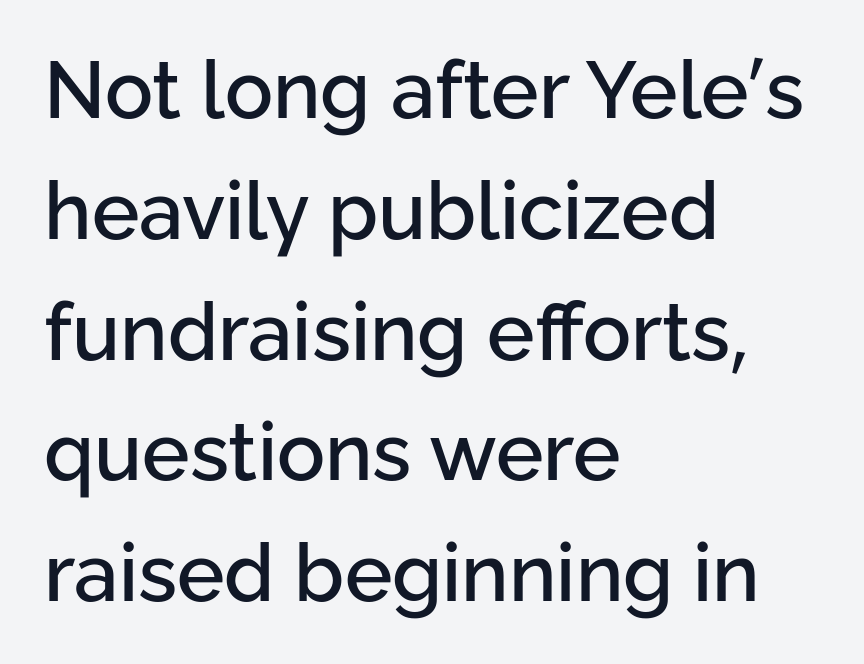
The image shows 80 px sans-serif type, upright; set left-aligned, normal line spacing (1.51x), normal letter spacing, not underlined; low stroke contrast and a medium x-height.
